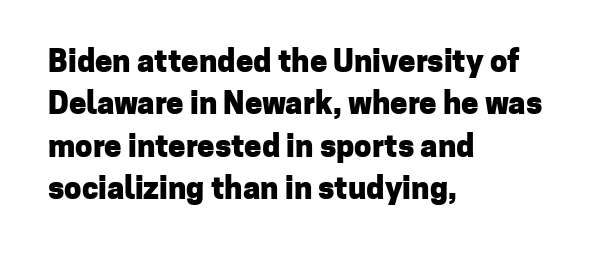
The image shows 31 px heavy sans-serif type, upright; set left-aligned, normal line spacing (1.37x), normal letter spacing, not underlined; low stroke contrast and a medium x-height.
